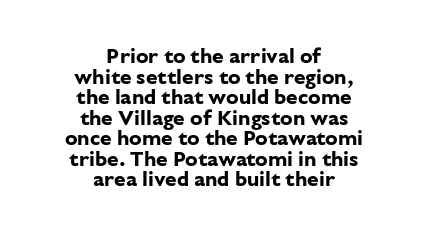
Honestly, the letter spacing is just normal — you wouldn't notice it. The gap between lines stays unmarked. The lines in this sample share a center point and differ in where they start and stop. Reading down the column, the eye jumps only a short way to each next line. Nope, not italic — everything's standing straight.
